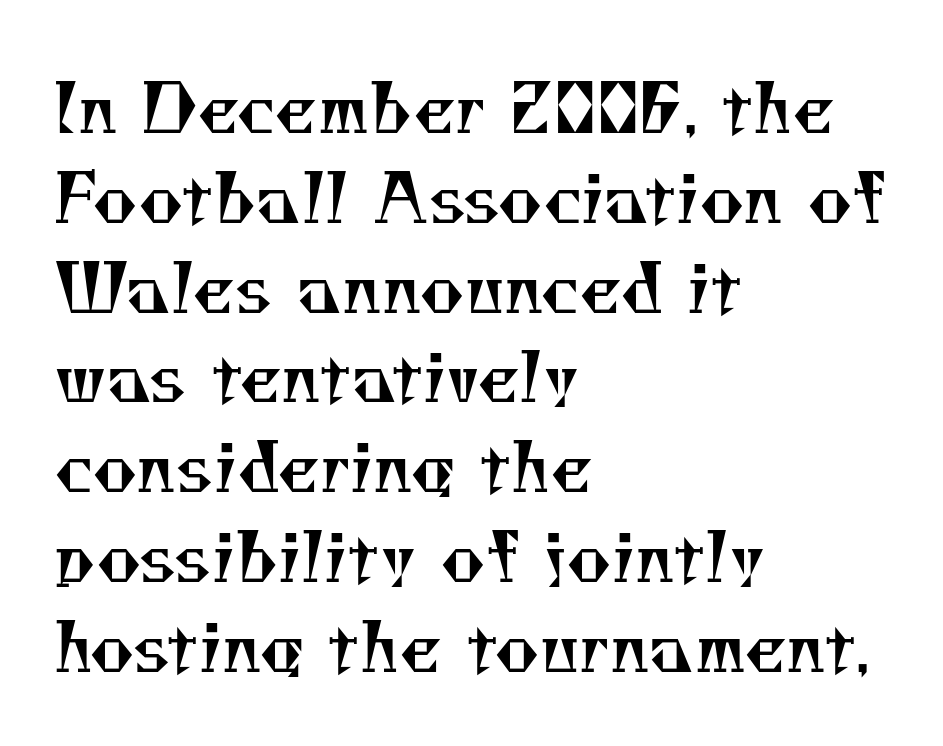
The image shows 68 px regular-weight serif type; set left-aligned, normal line spacing (1.32x), normal letter spacing, not underlined; medium stroke contrast and a small x-height.
